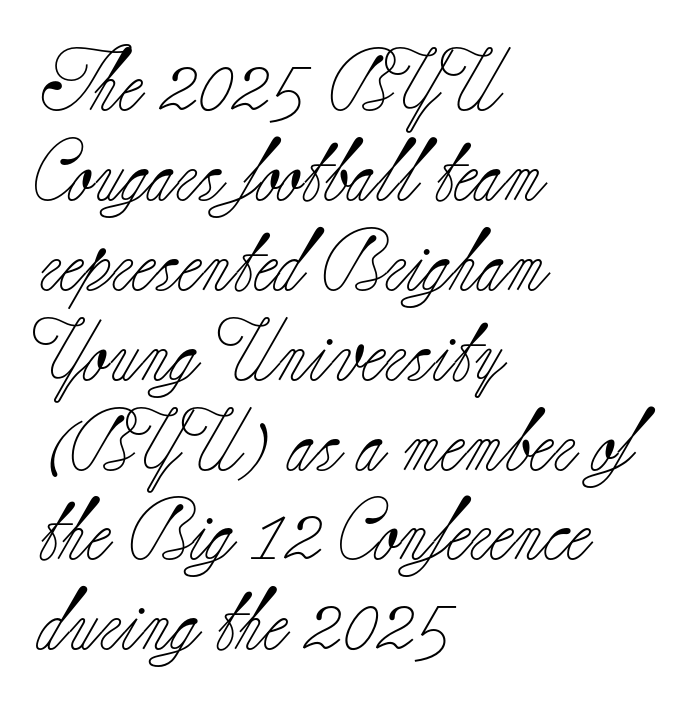
The image shows 62 px light serif type; set left-aligned, normal line spacing (1.45x), normal letter spacing, not underlined; low stroke contrast and a small x-height.
